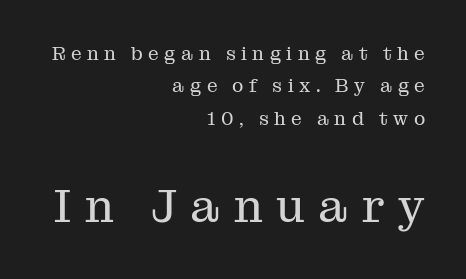
{"serif": "yes", "italic": "no", "bold": "no", "weight": "regular", "width": "normal", "stroke_contrast": "medium", "x_height": "medium", "monospaced": "no", "underline": "no", "align": "right", "line_spacing": "normal", "line_spacing_ratio": 1.7, "letter_spacing": "wide", "letter_spacing_em": 0.29, "larger_block": "second", "size_ratio": 2.47, "glyph_px": 47}
